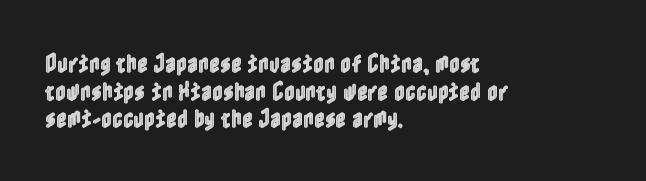
Every character sits straight up, as roman type does. Decoration check: the copy has no underline. A normal amount of white space separates one row of letters from the next. The passage shown has conventional tracking throughout.
